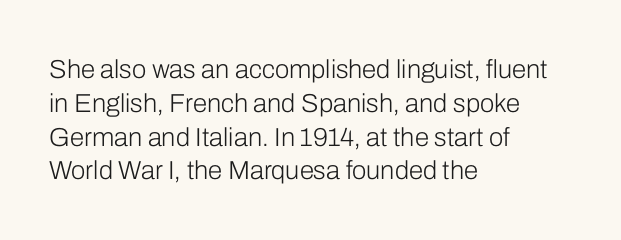
Descenders are the only things crossing below the line. Vertical strokes here are truly vertical. Compared with typical paragraphs, the rows here are spaced about the same. The setting favours the left margin, as ordinary paragraphs usually do.
